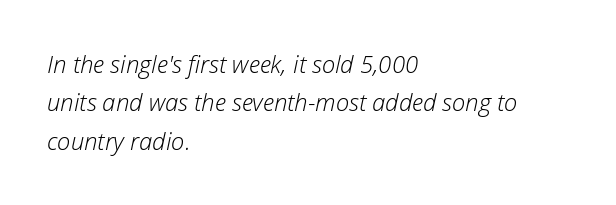
{"italic": "yes", "lean": "right", "slant_degrees": 12, "bold": "no", "underline": "no", "align": "left", "line_spacing": "normal", "line_spacing_ratio": 1.6, "letter_spacing": "normal", "letter_spacing_em": 0.0, "glyph_px": 24}
